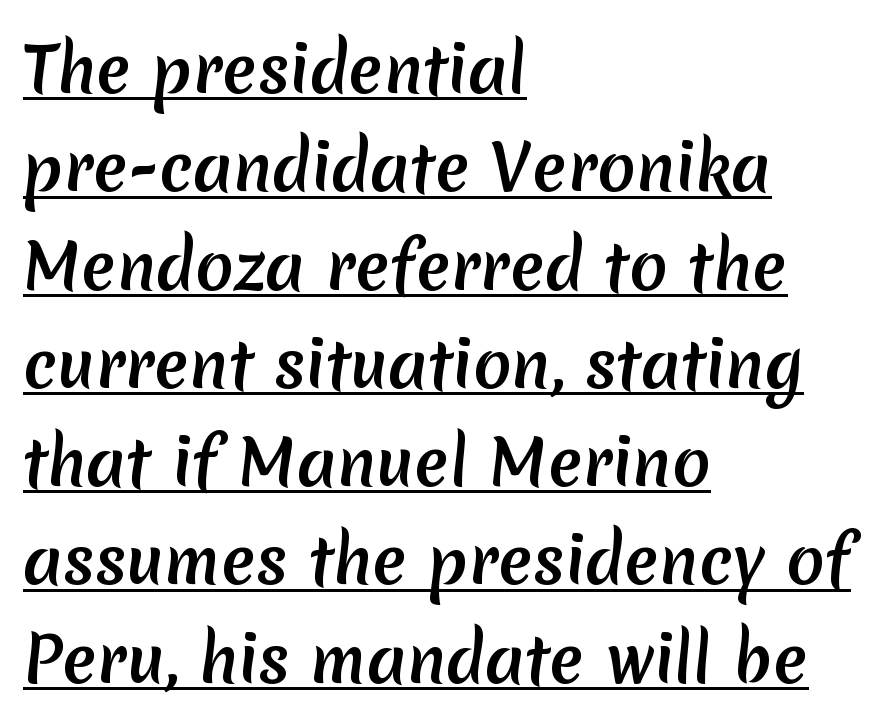
The line texture is even and compact thanks to regular tracking. Underlining? Definitely there. Horizontal bands of white between lines are of average thickness. Typographically, this falls in the sans-serif category.
